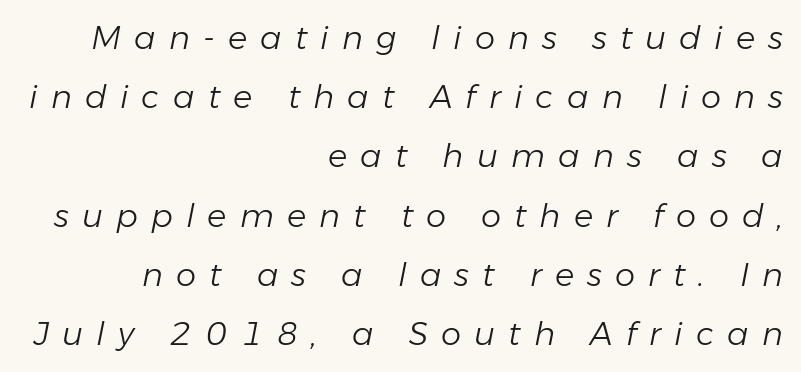
Proportional: the letters do not fall into vertical columns. Unbolded letterforms with no extra heft. The space beneath each line is pristine and unruled. A student would call this right alignment; a typographer would say flush right, rag left. Looking at the ascenders, they clearly lean.
